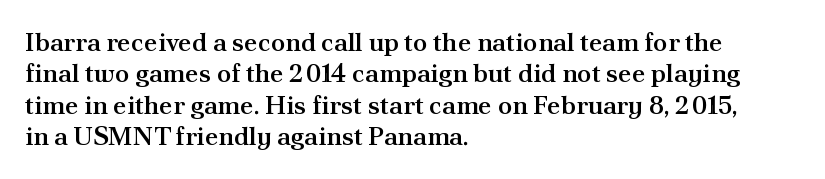
Q: Is the text bold? A: Semi-bold.
Q: Is the text italic (slanted)? A: No, it is upright.
Q: Is the text underlined? A: No.
Q: How is the paragraph aligned? A: Left-aligned.
Q: Is the spacing between letters normal or unusually wide? A: Normal.
